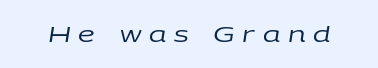
Bold? No — there's no thickening of the strokes. Descenders are the only things crossing below the line. Every character sits at an angle, as italics do. Between one letter and the next there's a generous, obvious gap.
